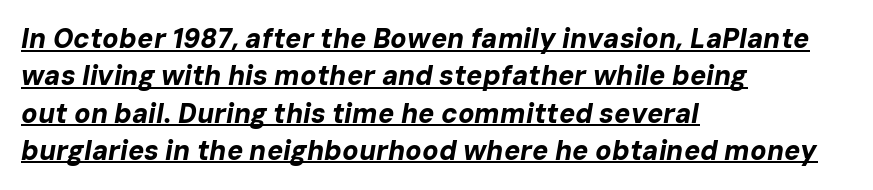
The image shows 27 px bold type, italic (leaning right); set left-aligned, normal line spacing (1.38x), normal letter spacing, underlined.
